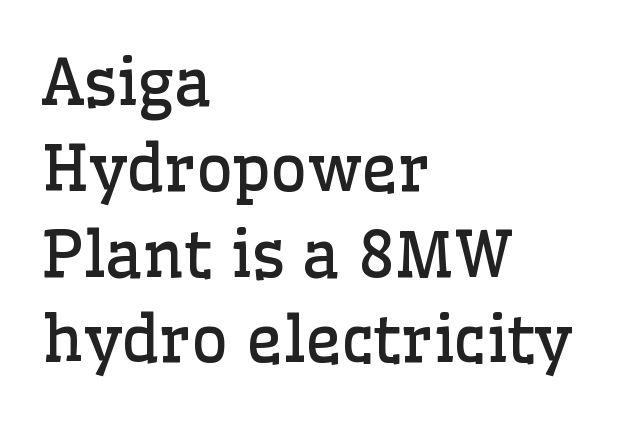
The image shows 64 px regular-weight serif type, upright; set left-aligned, normal line spacing (1.34x), normal letter spacing, not underlined; low stroke contrast and a medium x-height.
